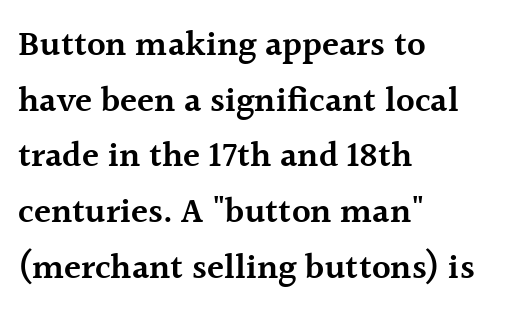
Honestly, the letter spacing is just normal — you wouldn't notice it. Beneath every word, the page is bare. Observe the serifs anchoring each vertical stroke in this sample. A roman cut, with each character standing at attention. Visually the block forms a straight wall on the left and a jagged coastline on the right. Spacing verdict: proportional, widths tailored to each character.
